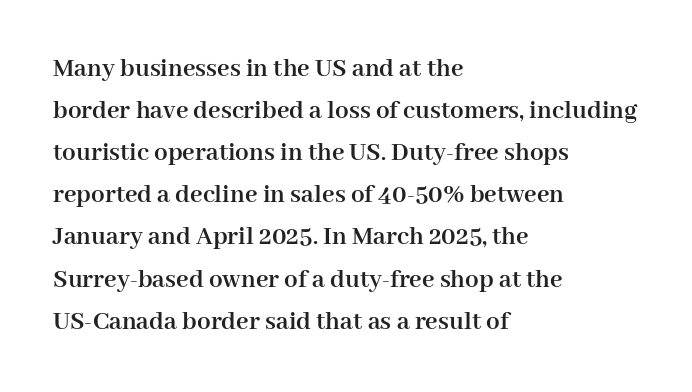
Q: Is the text bold? A: Yes.
Q: Is the text italic (slanted)? A: No, it is upright.
Q: Is the text underlined? A: No.
Q: How is the paragraph aligned? A: Left-aligned.
Q: Is the spacing between letters normal or unusually wide? A: Normal.
Q: Is the spacing between lines tight, normal or loose? A: Normal.
